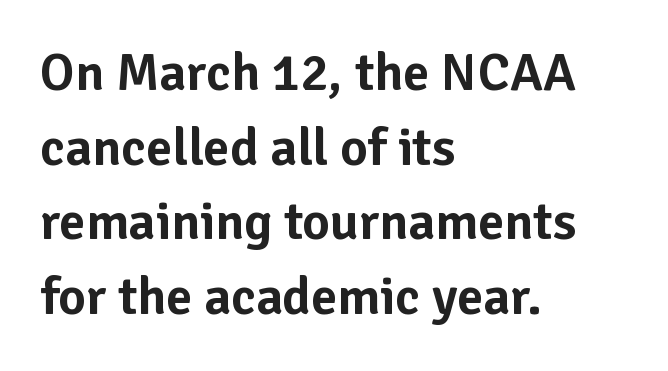
The image shows 53 px sans-serif type, upright; set left-aligned, normal line spacing (1.41x), normal letter spacing, not underlined; low stroke contrast and a medium x-height.
